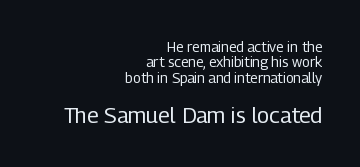
{"italic": "no", "bold": "no", "underline": "no", "align": "right", "line_spacing": "tight", "line_spacing_ratio": 1.09, "letter_spacing": "normal", "letter_spacing_em": 0.0, "larger_block": "second", "size_ratio": 1.57, "glyph_px": 22}
